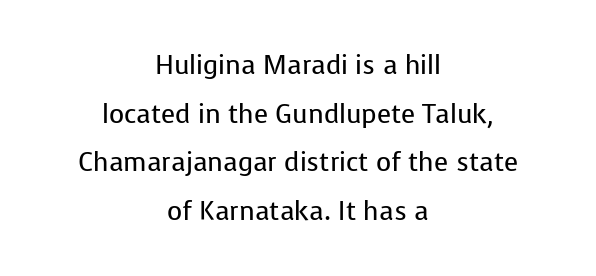
{"italic": "no", "bold": "no", "underline": "no", "align": "center", "line_spacing_ratio": 1.87, "letter_spacing": "normal", "letter_spacing_em": 0.0, "glyph_px": 26}
